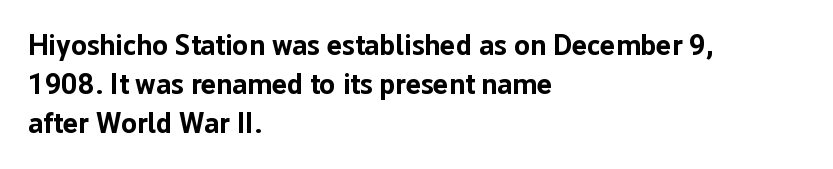
Q: Is the text bold? A: Yes.
Q: Is the text italic (slanted)? A: No, it is upright.
Q: Is the typeface a serif or a sans-serif typeface? A: Sans-serif.
Q: Is the text underlined? A: No.
Q: How is the paragraph aligned? A: Left-aligned.
Q: Is the spacing between letters normal or unusually wide? A: Normal.
Q: Is the spacing between lines tight, normal or loose? A: Normal.
Q: Width (condensed, normal, or wide)? A: Normal.
Q: Stroke contrast? A: Low.
Q: x-height? A: Medium.
Q: Monospaced? A: No.
